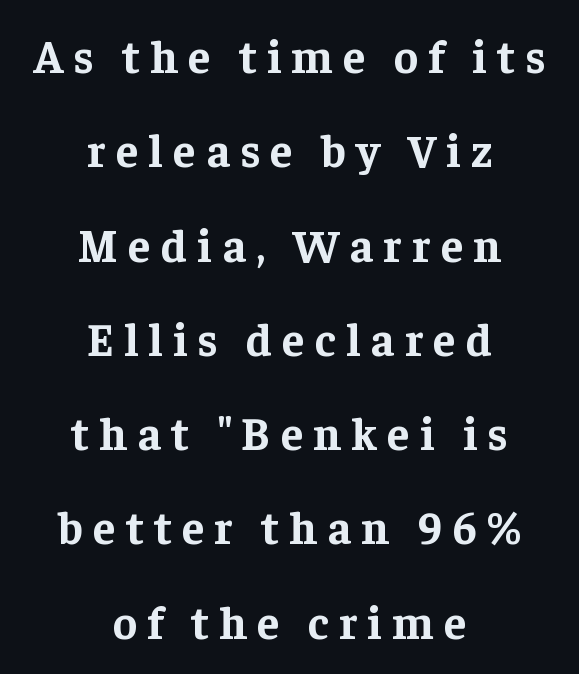
The image shows 46 px bold serif type, upright; set centered, loose line spacing (2.05x), unusually wide letter spacing (+0.22 em), not underlined; low stroke contrast and a medium x-height.
